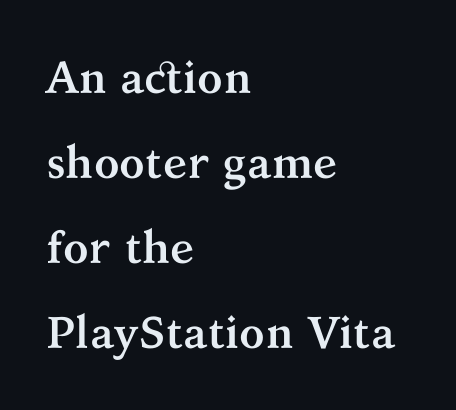
The image shows 45 px semibold serif type, upright; set left-aligned, line spacing 1.89x, normal letter spacing, not underlined; medium stroke contrast and a medium x-height.
